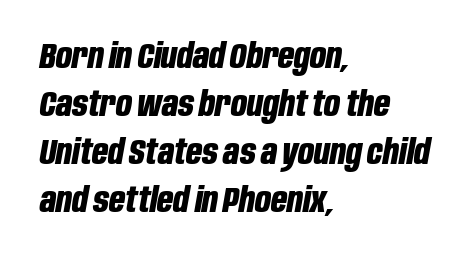
{"italic": "yes", "lean": "right", "slant_degrees": 10, "bold": "yes", "weight": "bold", "width": "condensed", "stroke_contrast": "low", "x_height": "large", "monospaced": "no", "underline": "no", "align": "left", "line_spacing": "normal", "line_spacing_ratio": 1.37, "letter_spacing": "normal", "letter_spacing_em": 0.0, "glyph_px": 35}
